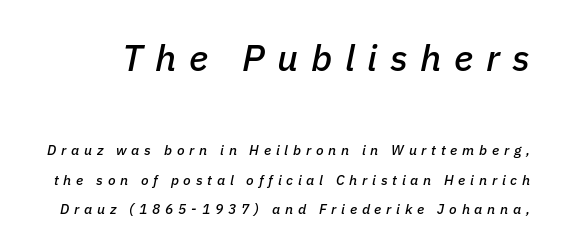
Scale decreases going downward across the two blocks. Unmarked baselines from the first word to the last. If you measured baseline to baseline, you'd find a long distance. Rendered with sloped, italic letterforms. The face used here is rendered with a markedly widened letterfit. Note the varied advance widths — an 'i' is clearly narrower than an 'm'.
